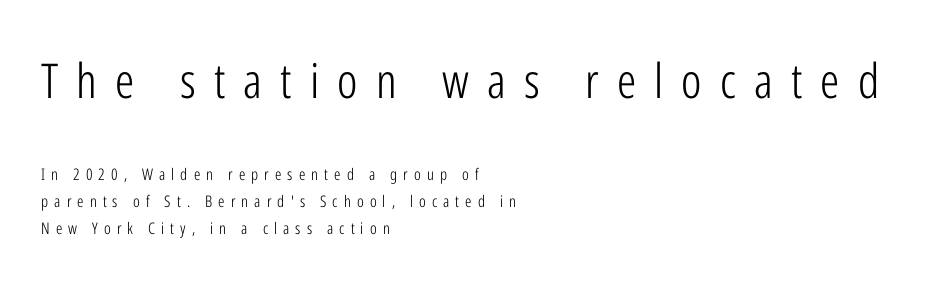
Q: Is the text bold? A: No.
Q: Is the text italic (slanted)? A: No, it is upright.
Q: Is the typeface a serif or a sans-serif typeface? A: Sans-serif.
Q: Is the text underlined? A: No.
Q: How is the paragraph aligned? A: Left-aligned.
Q: Is the spacing between letters normal or unusually wide? A: Unusually wide.
Q: Is the spacing between lines tight, normal or loose? A: Normal.
Q: Which block of text is set in a larger size, the first (top) or the second (bottom)? A: The first (top) one.
Q: Width (condensed, normal, or wide)? A: Condensed.
Q: Stroke contrast? A: Low.
Q: x-height? A: Medium.
Q: Monospaced? A: No.
